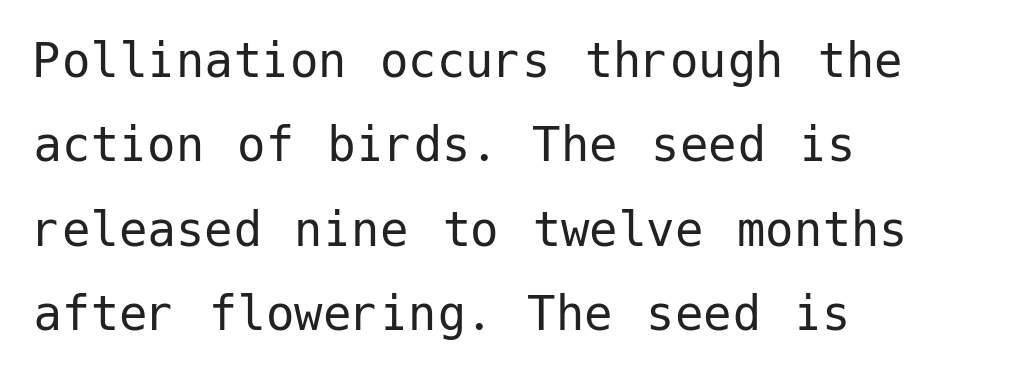
{"serif": "no", "italic": "no", "bold": "no", "weight": "regular", "width": "normal", "stroke_contrast": "low", "x_height": "medium", "underline": "no", "align": "left", "line_spacing": "normal", "line_spacing_ratio": 1.48, "letter_spacing": "normal", "letter_spacing_em": 0.0, "glyph_px": 57}
